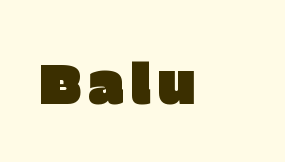
Every stem runs plumb, perpendicular to the baseline. The letters carry no serifs — their stems end cleanly without finishing strokes. A typesetter would call this proportional, since set widths differ per character. Clear beneath every line of the passage.
